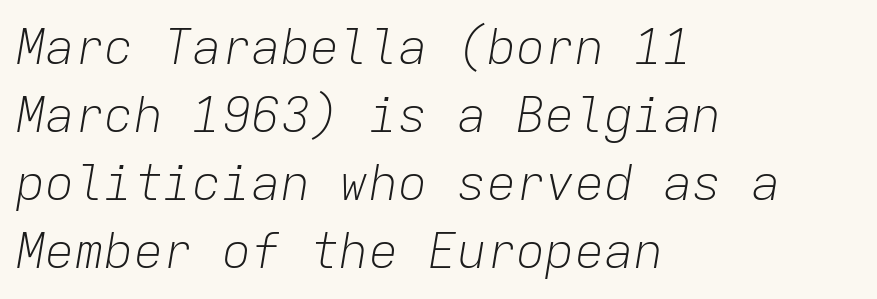
This sample keeps an unexceptional amount of space between lines. The passage shown is typed in a monospace face where columns stay perfectly aligned. Notice how the stems are inclined rather than vertical — that's the hallmark of italics. Horizontally, the lines are justified to the leading edge only. A bare baseline throughout the passage. Is the stroke heavy? The answer is a plain regular-or-lighter.
